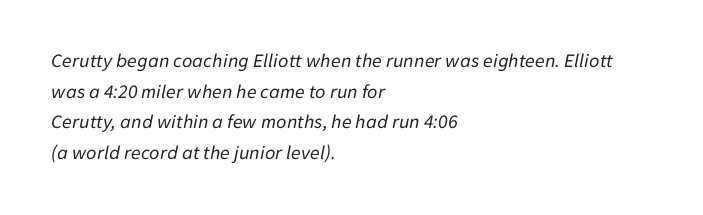
Q: Is the text bold? A: No.
Q: Is the text italic (slanted)? A: Yes, it leans right by about 11 degrees.
Q: Is the text underlined? A: No.
Q: How is the paragraph aligned? A: Left-aligned.
Q: Is the spacing between letters normal or unusually wide? A: Normal.
Q: Is the spacing between lines tight, normal or loose? A: Normal.
